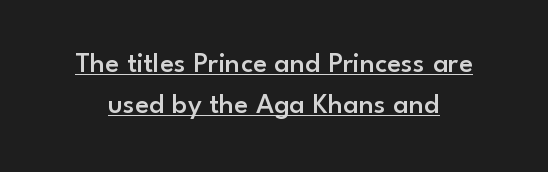
Q: Is the text bold? A: Semi-bold.
Q: Is the text italic (slanted)? A: No, it is upright.
Q: Is the typeface a serif or a sans-serif typeface? A: Sans-serif.
Q: Is the text underlined? A: Yes.
Q: Is the spacing between letters normal or unusually wide? A: Normal.
Q: Is the spacing between lines tight, normal or loose? A: Normal.
Q: Width (condensed, normal, or wide)? A: Normal.
Q: Stroke contrast? A: Low.
Q: x-height? A: Small.
Q: Monospaced? A: No.
